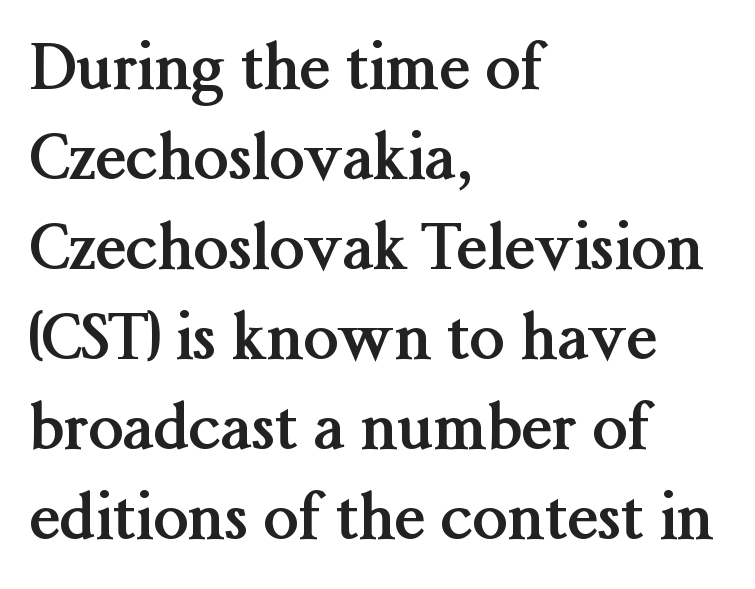
{"serif": "yes", "italic": "no", "bold": "yes", "weight": "semibold", "width": "normal", "stroke_contrast": "medium", "x_height": "medium", "monospaced": "no", "underline": "no", "align": "left", "line_spacing": "normal", "line_spacing_ratio": 1.43, "letter_spacing": "normal", "letter_spacing_em": 0.0, "glyph_px": 63}
